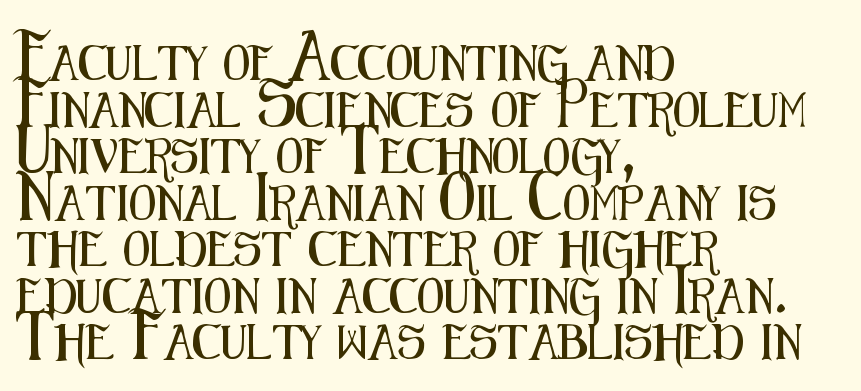
{"italic": "no", "width": "condensed", "stroke_contrast": "medium", "x_height": "medium", "monospaced": "no", "underline": "no", "align": "left", "line_spacing": "normal", "line_spacing_ratio": 1.33, "letter_spacing": "normal", "letter_spacing_em": 0.0, "glyph_px": 35}
